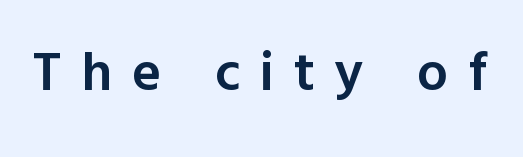
Q: Is the text bold? A: Semi-bold.
Q: Is the text italic (slanted)? A: No, it is upright.
Q: Is the typeface a serif or a sans-serif typeface? A: Sans-serif.
Q: Is the text underlined? A: No.
Q: Is the spacing between letters normal or unusually wide? A: Unusually wide.
Q: Width (condensed, normal, or wide)? A: Normal.
Q: x-height? A: Medium.
Q: Monospaced? A: No.
